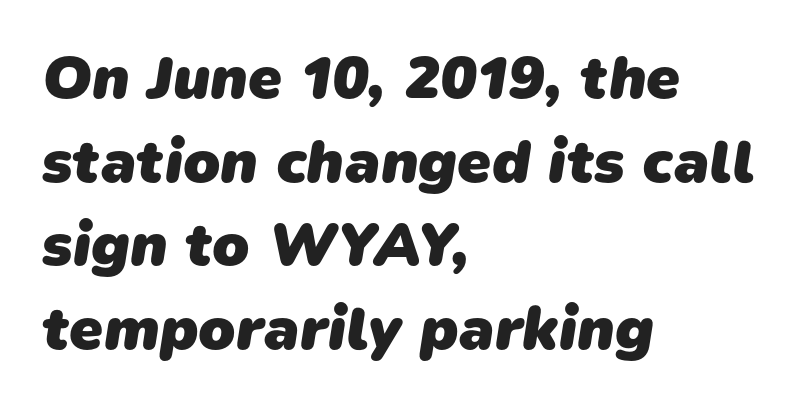
Q: Is the text bold? A: Yes.
Q: Is the typeface a serif or a sans-serif typeface? A: Sans-serif.
Q: Is the text underlined? A: No.
Q: How is the paragraph aligned? A: Left-aligned.
Q: Is the spacing between letters normal or unusually wide? A: Normal.
Q: Is the spacing between lines tight, normal or loose? A: Normal.
Q: Width (condensed, normal, or wide)? A: Normal.
Q: Stroke contrast? A: Low.
Q: x-height? A: Medium.
Q: Monospaced? A: No.
